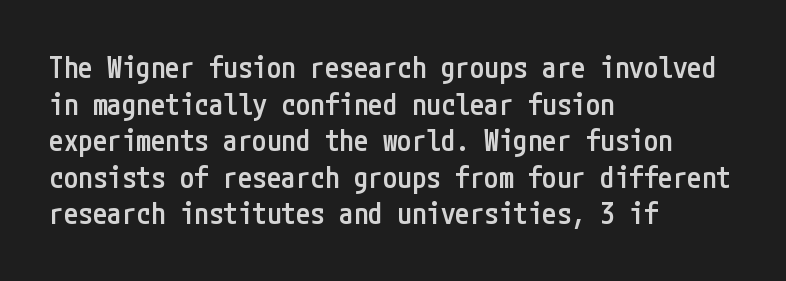
{"serif": "no", "italic": "no", "bold": "semi", "weight": "semibold", "width": "condensed", "stroke_contrast": "low", "x_height": "medium", "underline": "no", "align": "left", "line_spacing": "normal", "line_spacing_ratio": 1.26, "letter_spacing": "normal", "letter_spacing_em": 0.0, "glyph_px": 29}
